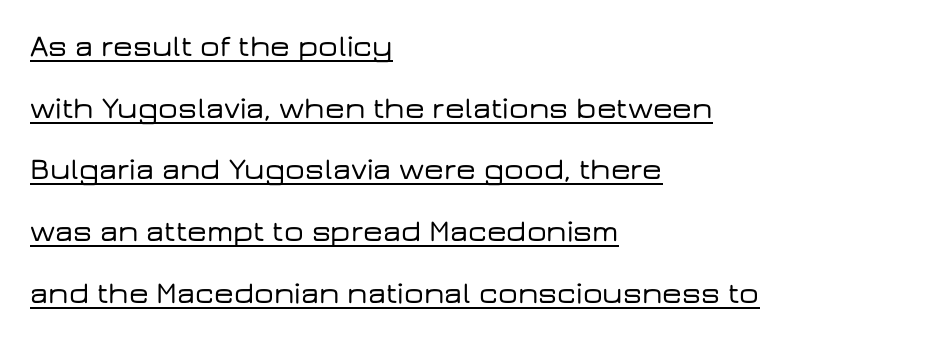
Q: Is the text italic (slanted)? A: No, it is upright.
Q: Is the typeface a serif or a sans-serif typeface? A: Sans-serif.
Q: Is the text underlined? A: Yes.
Q: How is the paragraph aligned? A: Left-aligned.
Q: Is the spacing between letters normal or unusually wide? A: Normal.
Q: Is the spacing between lines tight, normal or loose? A: Loose.
Q: Width (condensed, normal, or wide)? A: Wide.
Q: Stroke contrast? A: Low.
Q: x-height? A: Medium.
Q: Monospaced? A: No.
